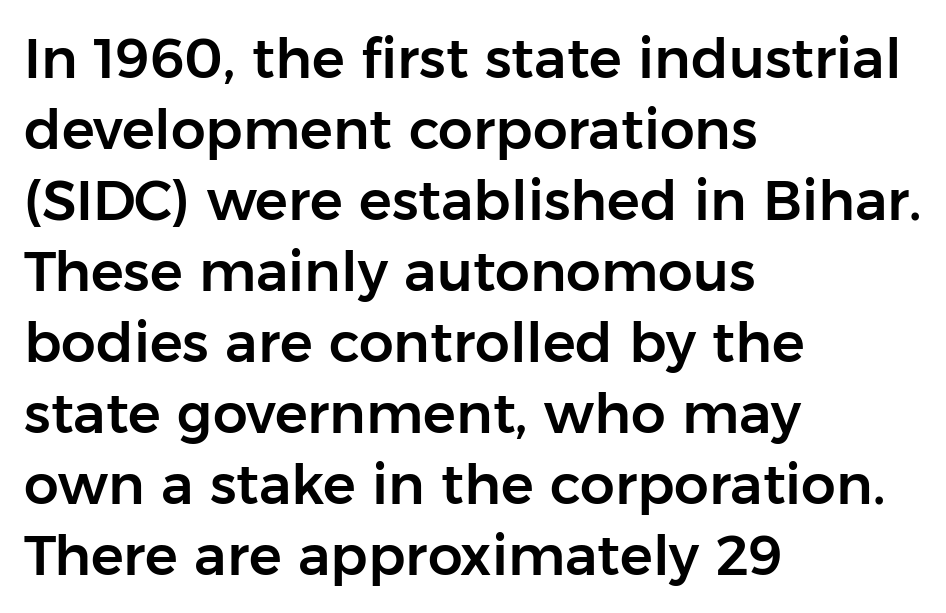
{"serif": "no", "italic": "no", "width": "normal", "stroke_contrast": "low", "x_height": "medium", "monospaced": "no", "underline": "no", "align": "left", "line_spacing": "normal", "line_spacing_ratio": 1.29, "letter_spacing": "normal", "letter_spacing_em": 0.0, "glyph_px": 55}
